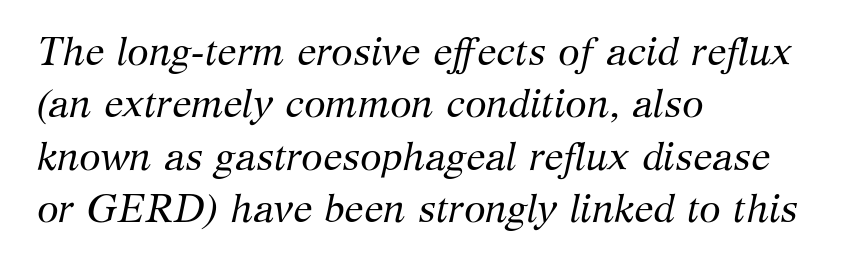
Q: Is the text bold? A: No.
Q: Is the text italic (slanted)? A: Yes, it leans right by about 12 degrees.
Q: Is the typeface a serif or a sans-serif typeface? A: Serif.
Q: Is the text underlined? A: No.
Q: How is the paragraph aligned? A: Left-aligned.
Q: Is the spacing between letters normal or unusually wide? A: Normal.
Q: Is the spacing between lines tight, normal or loose? A: Normal.
Q: Width (condensed, normal, or wide)? A: Normal.
Q: Stroke contrast? A: Medium.
Q: x-height? A: Medium.
Q: Monospaced? A: No.
